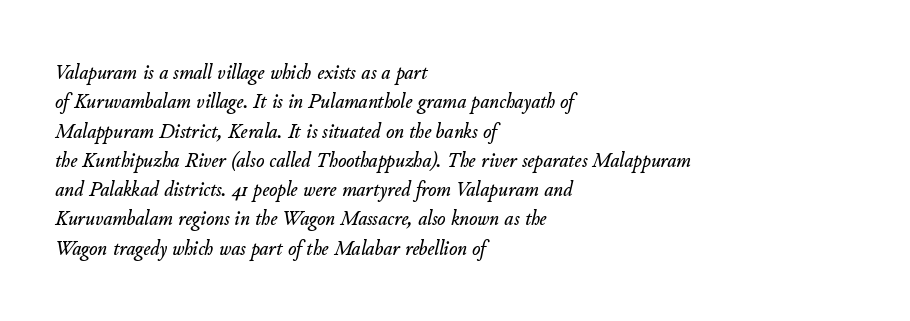
Q: Is the text italic (slanted)? A: Yes, it leans right by about 11 degrees.
Q: Is the text underlined? A: No.
Q: How is the paragraph aligned? A: Left-aligned.
Q: Is the spacing between letters normal or unusually wide? A: Normal.
Q: Is the spacing between lines tight, normal or loose? A: Normal.
